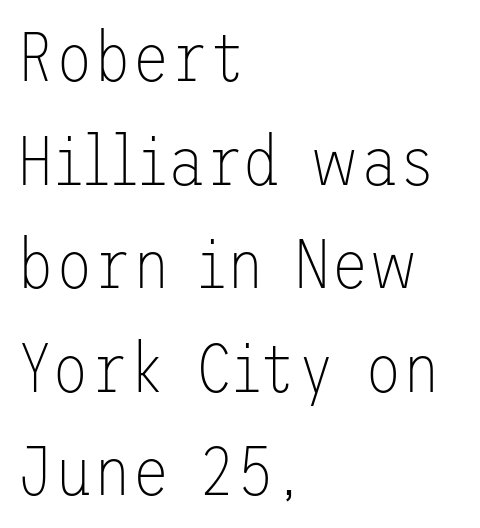
{"serif": "no", "italic": "no", "bold": "no", "weight": "thin", "width": "normal", "stroke_contrast": "low", "x_height": "medium", "underline": "no", "align": "left", "line_spacing": "normal", "line_spacing_ratio": 1.48, "letter_spacing": "normal", "letter_spacing_em": 0.0, "glyph_px": 70}
